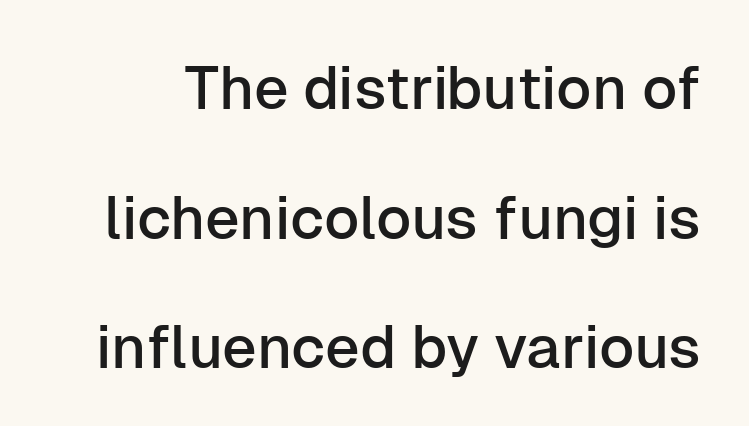
Q: Is the text italic (slanted)? A: No, it is upright.
Q: Is the typeface a serif or a sans-serif typeface? A: Sans-serif.
Q: Is the text underlined? A: No.
Q: Is the spacing between letters normal or unusually wide? A: Normal.
Q: Is the spacing between lines tight, normal or loose? A: Loose.
Q: Width (condensed, normal, or wide)? A: Normal.
Q: Stroke contrast? A: Low.
Q: x-height? A: Medium.
Q: Monospaced? A: No.
